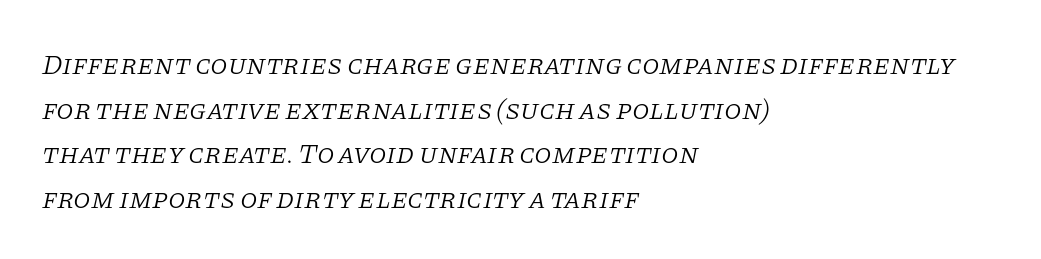
The image shows 28 px light serif type, italic (leaning right); set left-aligned, normal line spacing (1.59x), normal letter spacing, not underlined; low stroke contrast and a large x-height.
